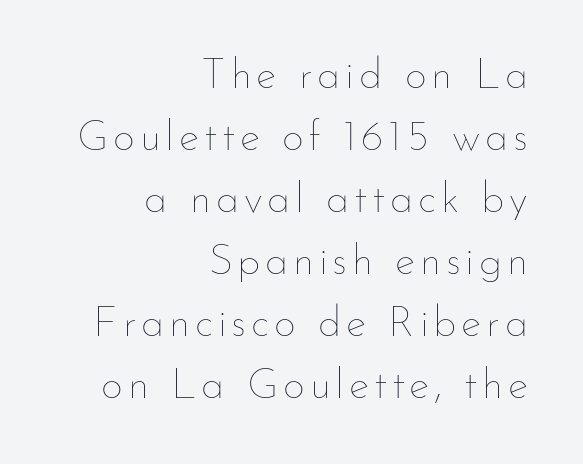
{"italic": "no", "bold": "no", "weight": "thin", "width": "normal", "stroke_contrast": "low", "x_height": "small", "monospaced": "no", "underline": "no", "align": "right", "line_spacing": "normal", "line_spacing_ratio": 1.44, "glyph_px": 43}
